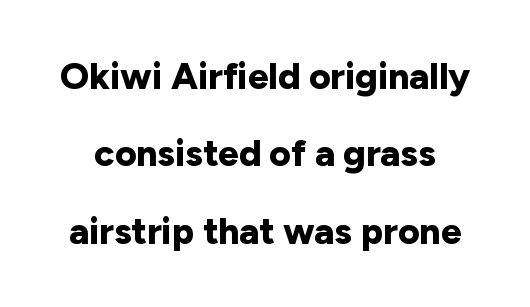
Looks like regular typesetting: each glyph gets only the width it needs. The line-height multiplier appears high, well above default. Beneath every word, the page is bare. Are there feet on the stems? There aren't — it's a sans. Thick stems and heavy bowls — unmistakably bold.
